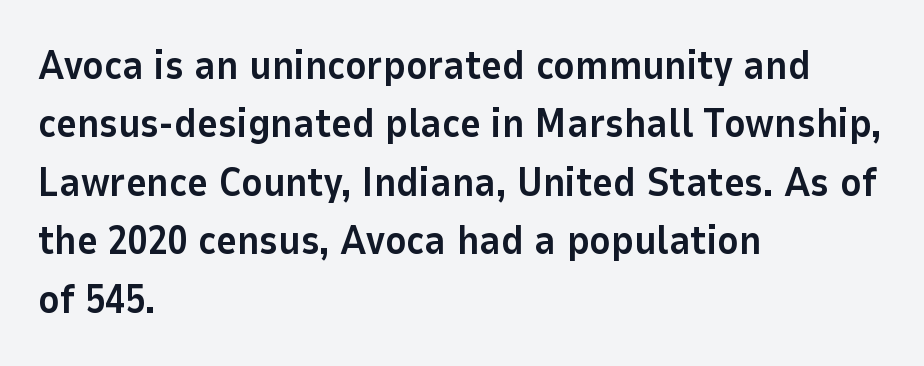
The image shows 40 px bold sans-serif type, upright; set left-aligned, normal line spacing (1.46x), normal letter spacing, not underlined; low stroke contrast and a medium x-height.
